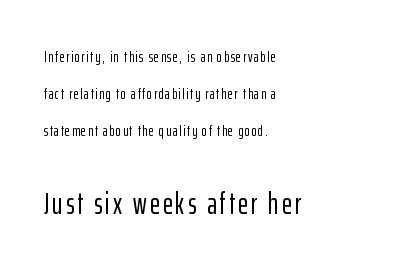
The designer gave the closing block more size than the opening block. The lines are quadded left. Baseline-to-baseline distance is far greater than the letter height. Descenders are the only things crossing below the line. Does the type have serifs? No, each stem ends abruptly.
